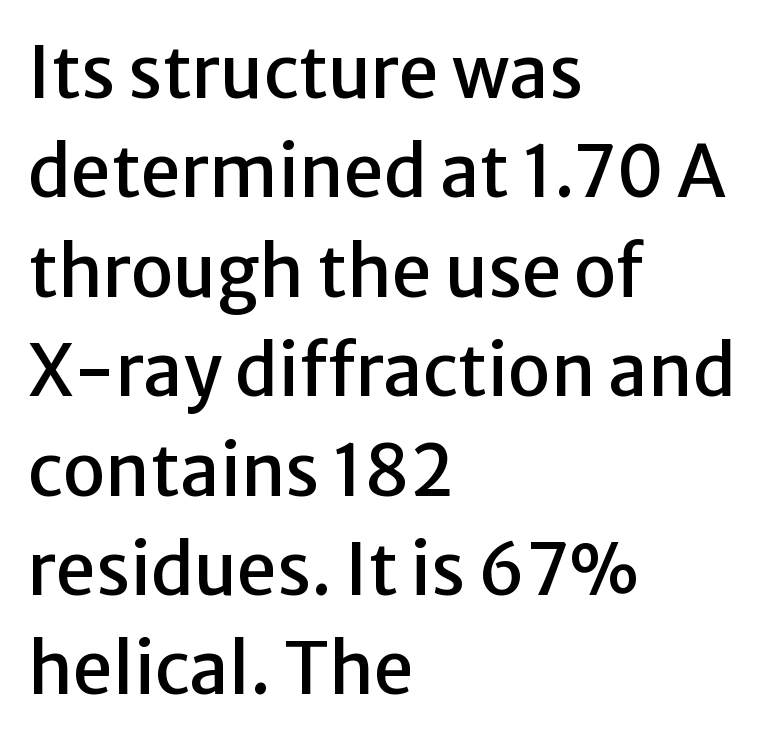
Q: Is the text italic (slanted)? A: No, it is upright.
Q: Is the typeface a serif or a sans-serif typeface? A: Sans-serif.
Q: Is the text underlined? A: No.
Q: How is the paragraph aligned? A: Left-aligned.
Q: Is the spacing between letters normal or unusually wide? A: Normal.
Q: Is the spacing between lines tight, normal or loose? A: Normal.
Q: Width (condensed, normal, or wide)? A: Normal.
Q: Stroke contrast? A: Low.
Q: x-height? A: Medium.
Q: Monospaced? A: No.
